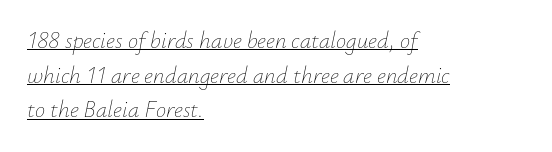
The face used here appears with an underline applied. The whole block is typeset with a tilt. The designer left line spacing at the default. Stems and bowls with no extra thickness — not bold.
